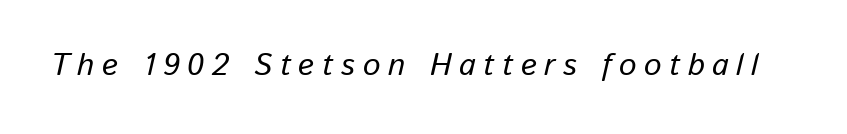
Q: Is the text italic (slanted)? A: Yes, it leans right by about 13 degrees.
Q: Is the text underlined? A: No.
Q: Is the spacing between letters normal or unusually wide? A: Unusually wide.
Q: Width (condensed, normal, or wide)? A: Normal.
Q: Stroke contrast? A: Low.
Q: x-height? A: Medium.
Q: Monospaced? A: No.
